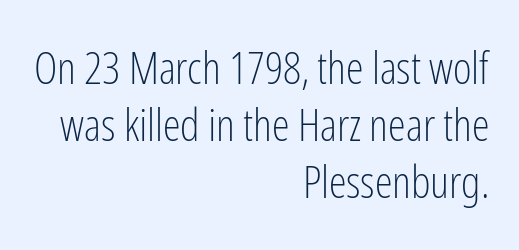
Q: Is the text bold? A: No.
Q: Is the text italic (slanted)? A: No, it is upright.
Q: Is the typeface a serif or a sans-serif typeface? A: Sans-serif.
Q: Is the text underlined? A: No.
Q: How is the paragraph aligned? A: Right-aligned.
Q: Is the spacing between letters normal or unusually wide? A: Normal.
Q: Is the spacing between lines tight, normal or loose? A: Normal.
Q: Width (condensed, normal, or wide)? A: Condensed.
Q: Stroke contrast? A: Low.
Q: x-height? A: Medium.
Q: Monospaced? A: No.
